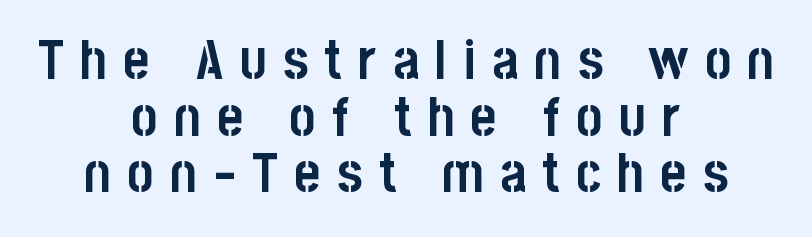
The image shows 56 px semibold, condensed sans-serif type, upright; set centered, tight line spacing (1.01x), unusually wide letter spacing (+0.29 em), not underlined; low stroke contrast and a large x-height.
